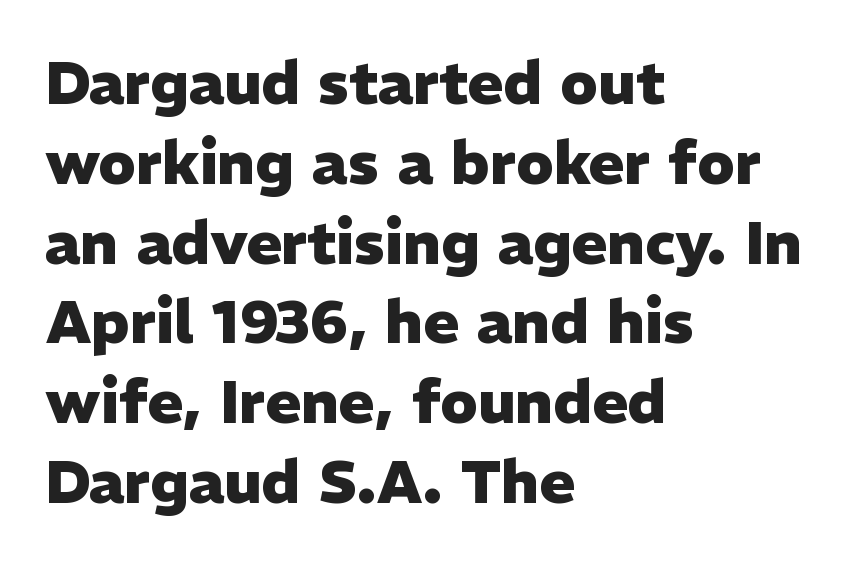
{"serif": "no", "italic": "no", "bold": "yes", "weight": "heavy", "width": "normal", "stroke_contrast": "low", "x_height": "medium", "monospaced": "no", "underline": "no", "align": "left", "line_spacing": "normal", "line_spacing_ratio": 1.33, "letter_spacing": "normal", "letter_spacing_em": 0.0, "glyph_px": 60}
